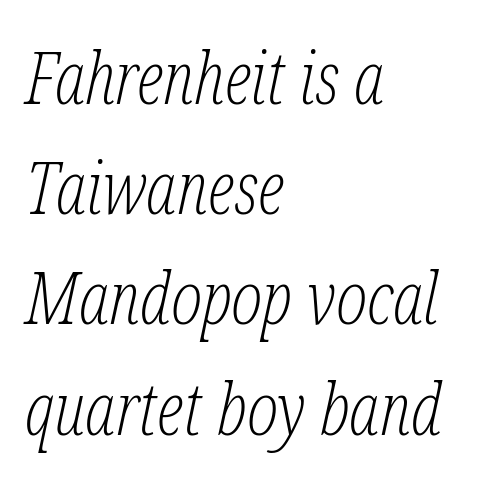
{"serif": "yes", "italic": "yes", "lean": "right", "slant_degrees": 12, "bold": "no", "weight": "light", "width": "condensed", "stroke_contrast": "low", "x_height": "medium", "monospaced": "no", "underline": "no", "align": "left", "line_spacing": "normal", "line_spacing_ratio": 1.51, "letter_spacing": "normal", "letter_spacing_em": 0.0, "glyph_px": 73}
